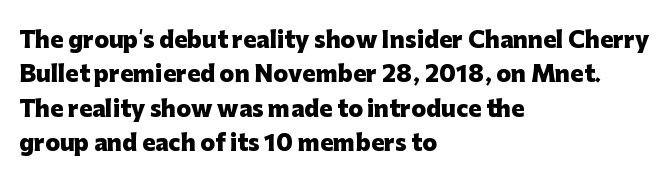
The image shows 22 px bold type, upright; set left-aligned, normal line spacing (1.56x), normal letter spacing, not underlined.
